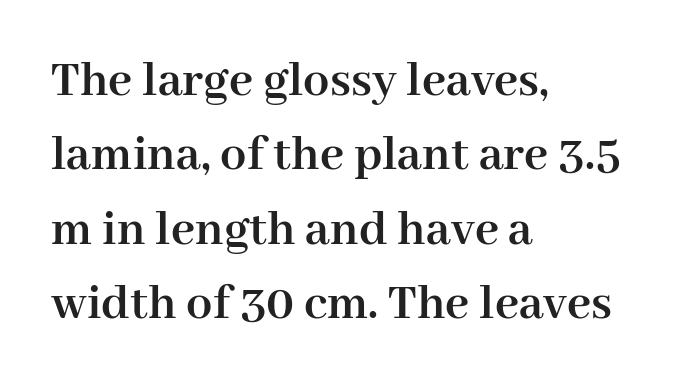
The image shows 52 px semibold serif type, upright; set left-aligned, normal line spacing (1.43x), normal letter spacing, not underlined; high stroke contrast and a medium x-height.
